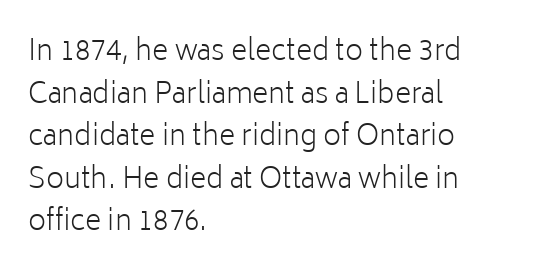
The image shows 28 px light sans-serif type, upright; set left-aligned, normal line spacing (1.52x), normal letter spacing, not underlined; low stroke contrast and a medium x-height.
